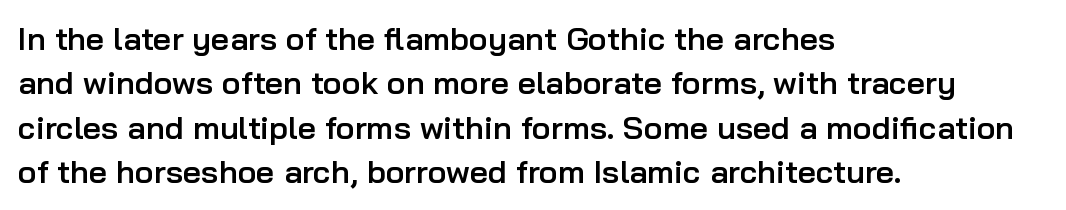
The letterforms sit shoulder to shoulder at normal distance. Quick note: not italic, upright. This sample keeps an unexceptional amount of space between lines. Look at the bottom of the vertical strokes: they stop flat, with no serifs. This is the in-between weight designers call semibold or demi. Clear beneath every line of the passage.
